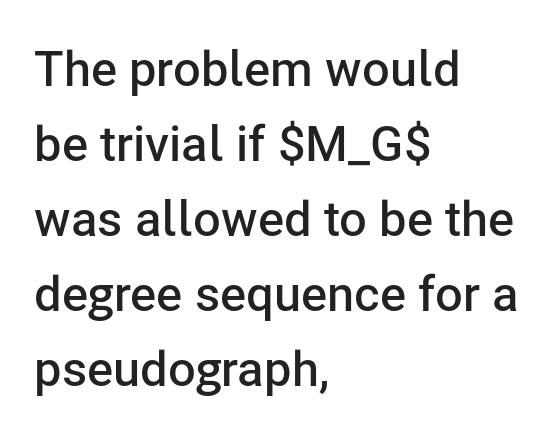
{"serif": "no", "italic": "no", "bold": "semi", "weight": "semibold", "width": "normal", "stroke_contrast": "low", "x_height": "medium", "monospaced": "no", "underline": "no", "align": "left", "line_spacing": "normal", "line_spacing_ratio": 1.53, "letter_spacing": "normal", "letter_spacing_em": 0.0, "glyph_px": 49}
